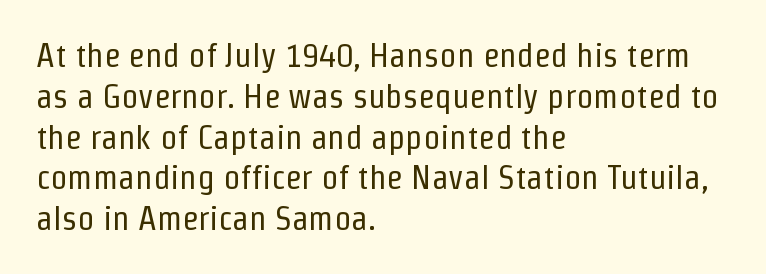
{"serif": "no", "italic": "no", "bold": "no", "weight": "regular", "width": "condensed", "stroke_contrast": "low", "x_height": "medium", "monospaced": "no", "underline": "no", "align": "left", "line_spacing_ratio": 1.2, "letter_spacing": "normal", "letter_spacing_em": 0.0, "glyph_px": 34}
